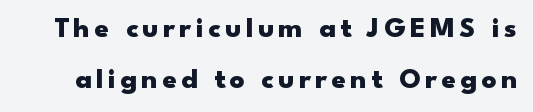
The image shows 29 px heavy, wide sans-serif type, upright; set line spacing 1.76x, not underlined; low stroke contrast and a small x-height.
